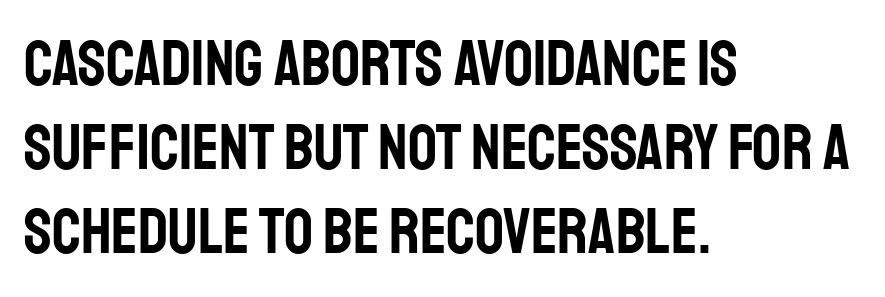
The image shows 64 px condensed sans-serif type, upright; set left-aligned, normal line spacing (1.31x), normal letter spacing, not underlined; low stroke contrast and a large x-height.
